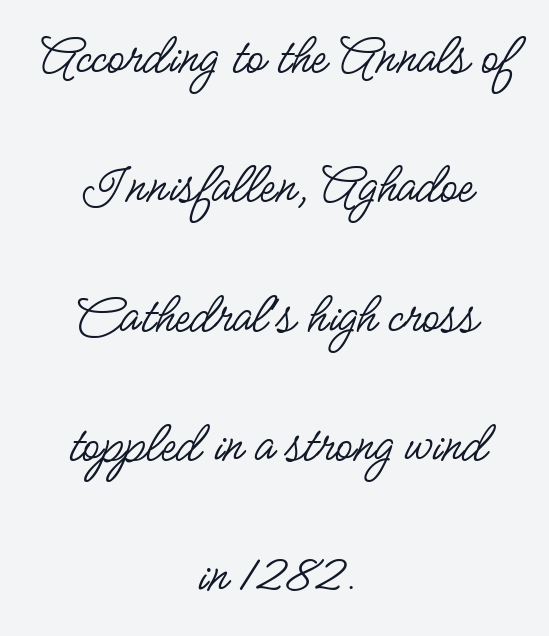
Q: Is the text bold? A: No.
Q: Is the text italic (slanted)? A: Yes.
Q: Is the typeface a serif or a sans-serif typeface? A: Sans-serif.
Q: Is the text underlined? A: No.
Q: How is the paragraph aligned? A: Centered.
Q: Is the spacing between letters normal or unusually wide? A: Normal.
Q: Is the spacing between lines tight, normal or loose? A: Loose.
Q: Width (condensed, normal, or wide)? A: Condensed.
Q: Stroke contrast? A: Low.
Q: x-height? A: Small.
Q: Monospaced? A: No.
